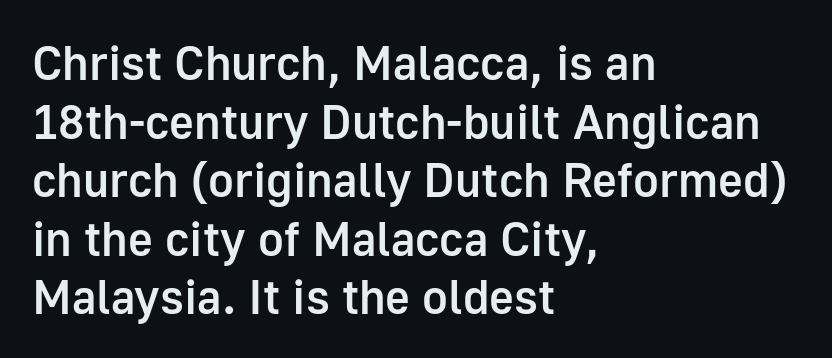
The glyphs in this specimen are sans serif. Standard letterfit; no display-style spreading of the glyphs. Is the type bold? Partly — it's a semibold, heavier than regular but not fully bold. A typesetter would call this proportional, since set widths differ per character. The letters stand straight up with perfectly vertical stems. Reading down the block, your eye returns to a fixed left position each line.
